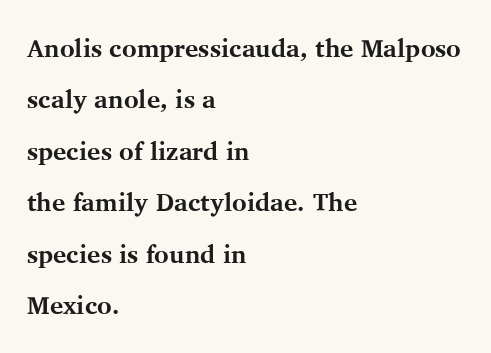
Words appear dense and cohesive because spacing is normal. The vertical gap from one line to the next is large. The letters are bold, with thick, heavy strokes. Designer's note — italics off, roman on. These lines stack with their left ends in a neat column.
